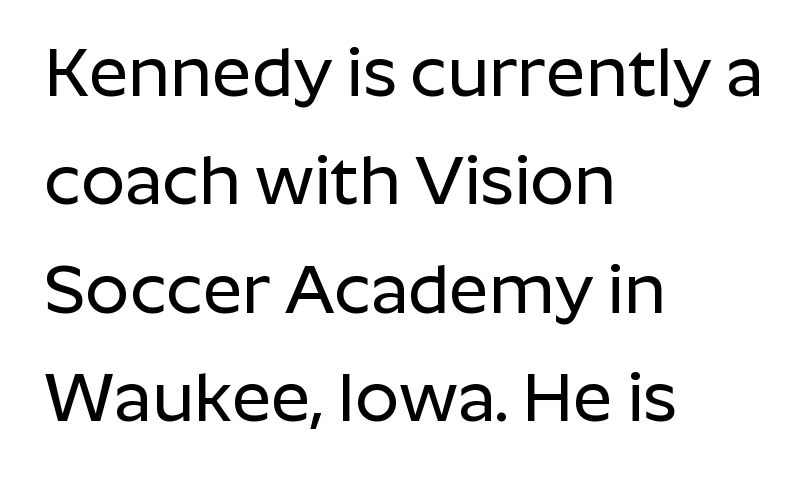
The letters carry no serifs — their stems end cleanly without finishing strokes. Honestly, the letter spacing is just normal — you wouldn't notice it. The passage shown stacks its lines at a standard gap. These lines are rendered in a variable-pitch font.
